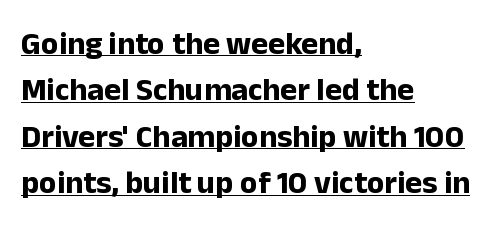
The image shows 32 px bold sans-serif type, upright; set left-aligned, normal line spacing (1.45x), normal letter spacing, underlined; low stroke contrast and a medium x-height.
